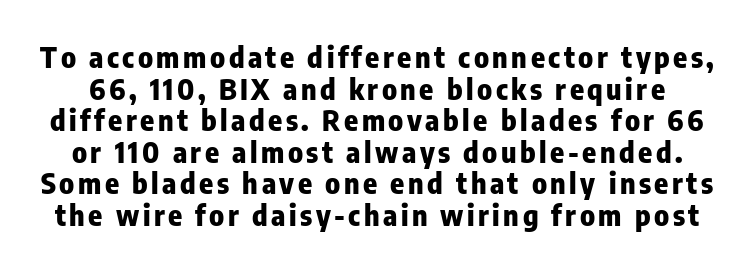
Q: Is the text bold? A: Yes.
Q: Is the text italic (slanted)? A: No, it is upright.
Q: Is the typeface a serif or a sans-serif typeface? A: Sans-serif.
Q: Is the text underlined? A: No.
Q: Is the spacing between lines tight, normal or loose? A: Tight.
Q: Width (condensed, normal, or wide)? A: Condensed.
Q: Stroke contrast? A: Low.
Q: x-height? A: Medium.
Q: Monospaced? A: No.
